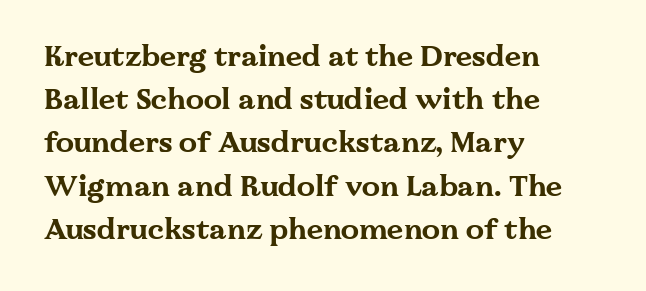
Q: Is the text bold? A: Yes.
Q: Is the text italic (slanted)? A: No, it is upright.
Q: Is the typeface a serif or a sans-serif typeface? A: Serif.
Q: Is the text underlined? A: No.
Q: How is the paragraph aligned? A: Left-aligned.
Q: Is the spacing between letters normal or unusually wide? A: Normal.
Q: Is the spacing between lines tight, normal or loose? A: Normal.
Q: Width (condensed, normal, or wide)? A: Wide.
Q: Stroke contrast? A: Medium.
Q: x-height? A: Medium.
Q: Monospaced? A: No.
